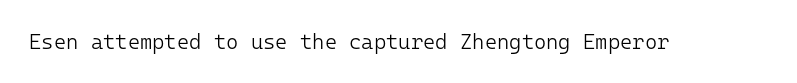
{"italic": "no", "bold": "no", "underline": "no", "letter_spacing": "normal", "letter_spacing_em": 0.0, "glyph_px": 21}
